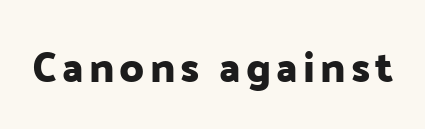
{"serif": "no", "italic": "no", "width": "normal", "stroke_contrast": "low", "x_height": "medium", "monospaced": "no", "underline": "no", "glyph_px": 42}
